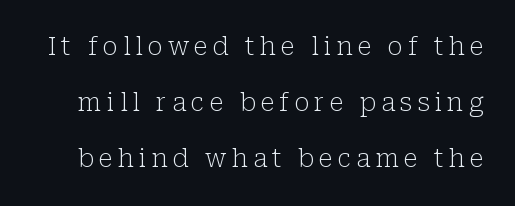
Q: Is the text bold? A: No.
Q: Is the text italic (slanted)? A: No, it is upright.
Q: Is the text underlined? A: No.
Q: Is the spacing between letters normal or unusually wide? A: Unusually wide.
Q: Is the spacing between lines tight, normal or loose? A: Loose.
